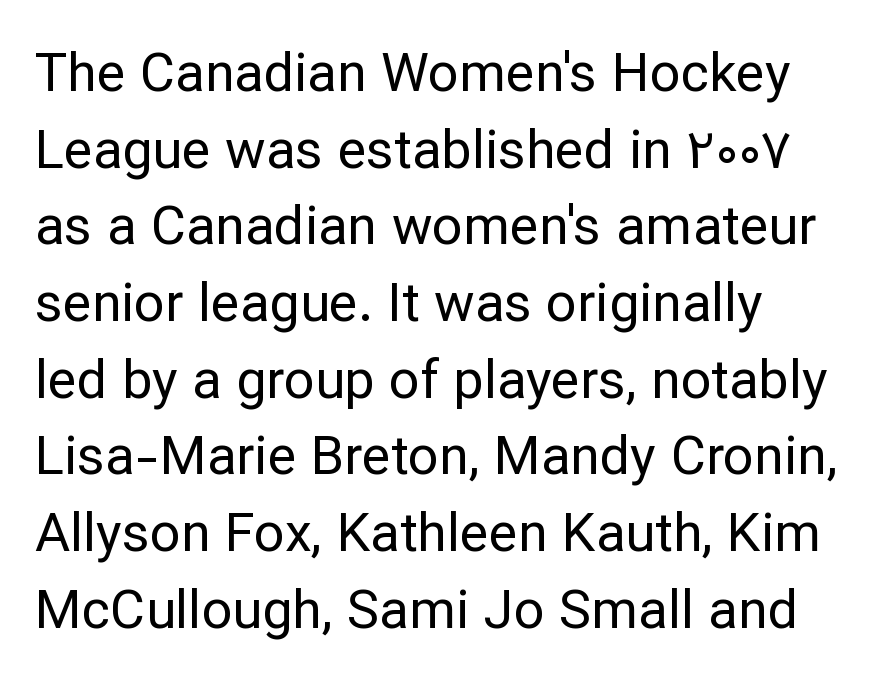
The image shows 54 px regular-weight sans-serif type, upright; set normal line spacing (1.42x), normal letter spacing, not underlined; low stroke contrast and a medium x-height.
